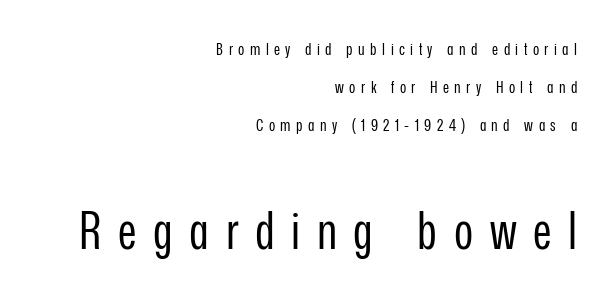
Bare-footed words on every line. Which margin do the lines hug? The right one — the left edge is uneven. Interline gaps are noticeably wide in this sample. Glyph-to-glyph distance is far greater than everyday printed text. Unlike italic type, these characters show no tilt at all. Is this a sans? Yes — the strokes have no serifs.
